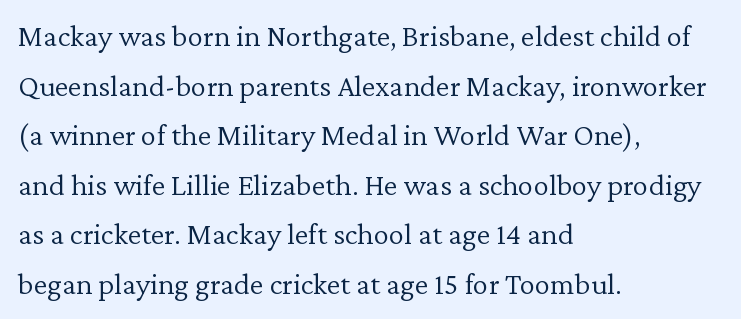
In CSS terms this would be text-align: left. The lines sit at an ordinary, default distance from one another. The horizontal fit of the characters is conventional and even. On a weight scale, this lands at 450 or below. The letters stand straight up with perfectly vertical stems. Are there feet on the stems? There are — it's a serif.
